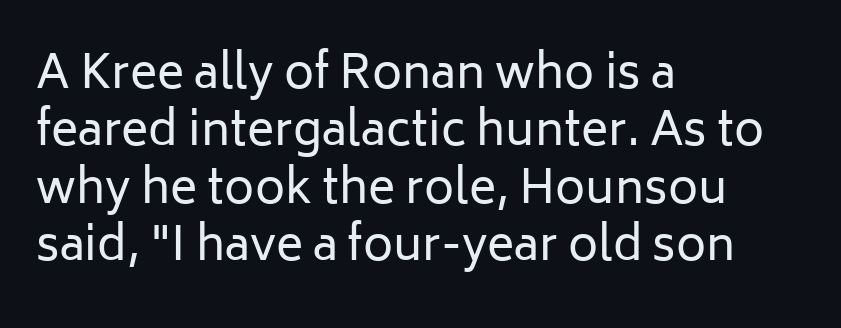
{"serif": "no", "italic": "no", "bold": "no", "weight": "regular", "width": "normal", "stroke_contrast": "low", "x_height": "medium", "monospaced": "no", "underline": "no", "align": "left", "line_spacing": "normal", "line_spacing_ratio": 1.25, "letter_spacing": "normal", "letter_spacing_em": 0.0, "glyph_px": 46}
